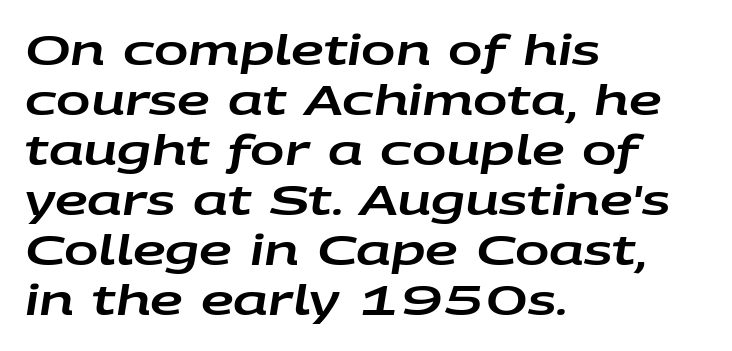
The image shows 41 px wide type, italic (leaning right); set left-aligned, line spacing 1.22x, normal letter spacing, not underlined; low stroke contrast and a large x-height.
